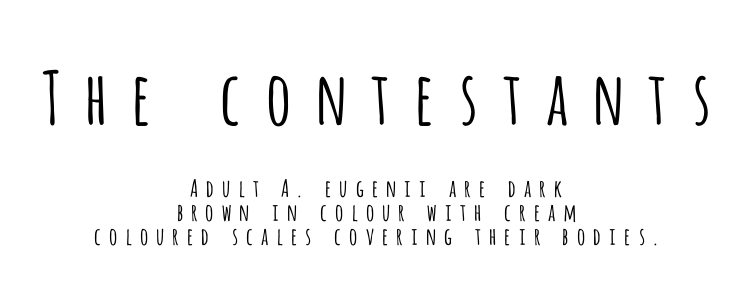
{"serif": "no", "italic": "no", "bold": "no", "weight": "light", "width": "condensed", "stroke_contrast": "low", "x_height": "large", "monospaced": "no", "underline": "no", "align": "center", "line_spacing": "tight", "line_spacing_ratio": 1.0, "letter_spacing": "wide", "letter_spacing_em": 0.26, "larger_block": "first", "size_ratio": 3.04, "glyph_px": 73}
